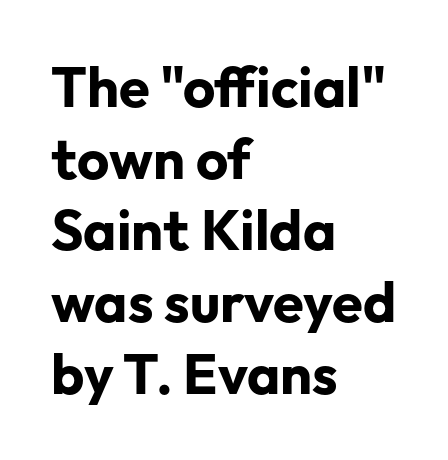
The image shows 56 px bold sans-serif type, upright; set left-aligned, normal line spacing (1.28x), normal letter spacing, not underlined; low stroke contrast and a medium x-height.
